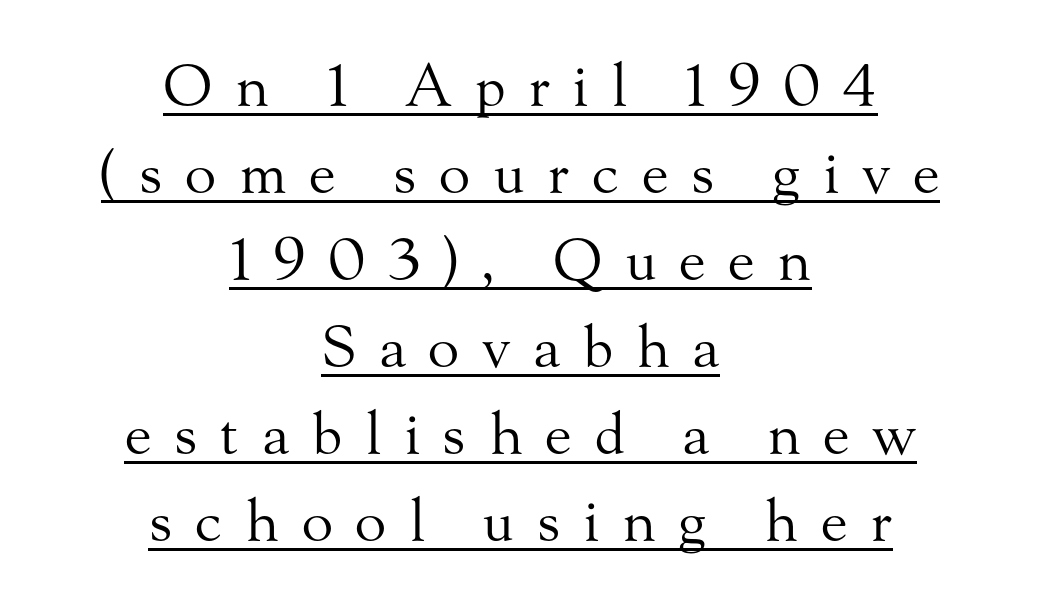
Q: Is the text bold? A: No.
Q: Is the text italic (slanted)? A: No, it is upright.
Q: Is the typeface a serif or a sans-serif typeface? A: Serif.
Q: Is the text underlined? A: Yes.
Q: How is the paragraph aligned? A: Centered.
Q: Is the spacing between letters normal or unusually wide? A: Unusually wide.
Q: Is the spacing between lines tight, normal or loose? A: Normal.
Q: Width (condensed, normal, or wide)? A: Normal.
Q: Stroke contrast? A: Medium.
Q: x-height? A: Small.
Q: Monospaced? A: No.
